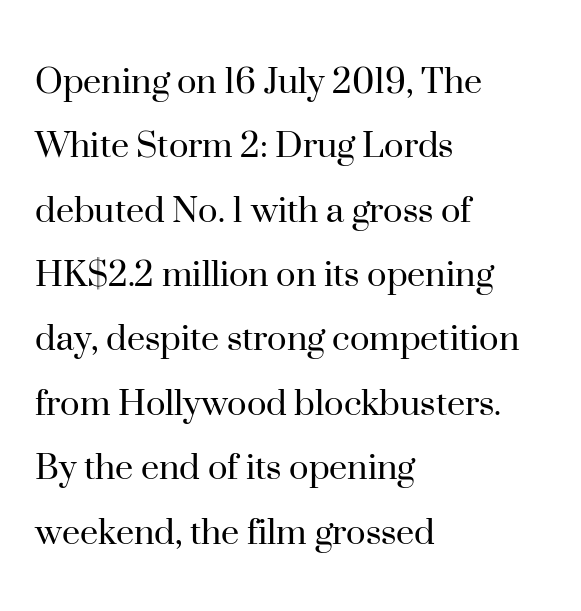
{"serif": "yes", "italic": "no", "bold": "no", "weight": "regular", "width": "normal", "stroke_contrast": "high", "x_height": "small", "monospaced": "no", "underline": "no", "align": "left", "line_spacing": "normal", "line_spacing_ratio": 1.57, "letter_spacing": "normal", "letter_spacing_em": 0.0, "glyph_px": 41}
